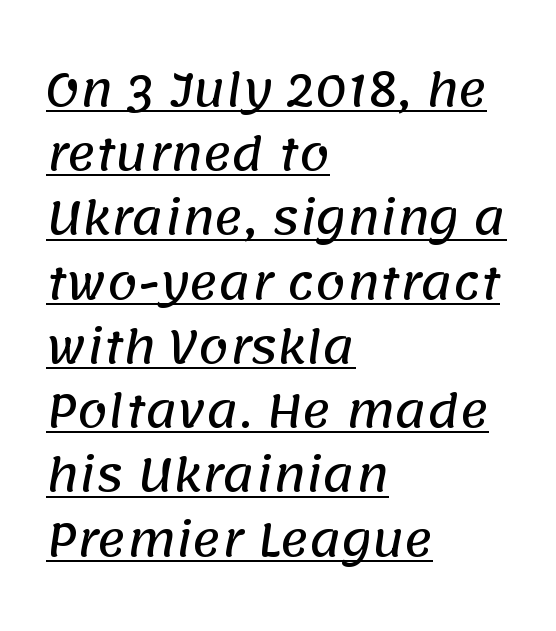
{"serif": "no", "width": "normal", "stroke_contrast": "low", "x_height": "large", "monospaced": "no", "underline": "yes", "align": "left", "line_spacing": "normal", "line_spacing_ratio": 1.46, "letter_spacing": "normal", "letter_spacing_em": 0.0, "glyph_px": 44}
